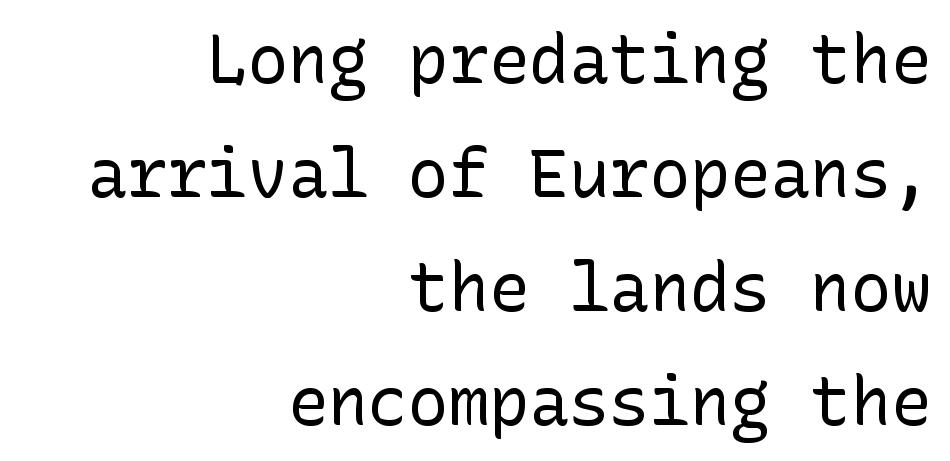
The image shows 67 px regular-weight sans-serif type, upright; set right-aligned, normal line spacing (1.7x), normal letter spacing, not underlined; low stroke contrast and a medium x-height.
